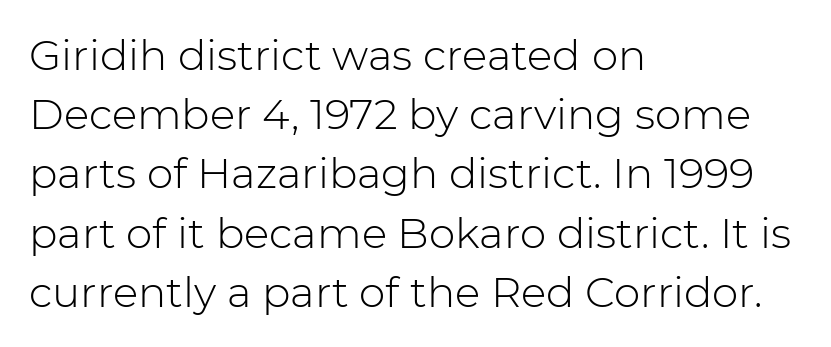
These lines are composed in type without serifs. Bare-footed words on every line. This sample has the flowing, uneven cadence of proportional lettering. The passage shown is not bold in any degree. No extra tracking has been applied to these lines. The text block is weighted toward the left margin, trailing off unevenly rightward.
